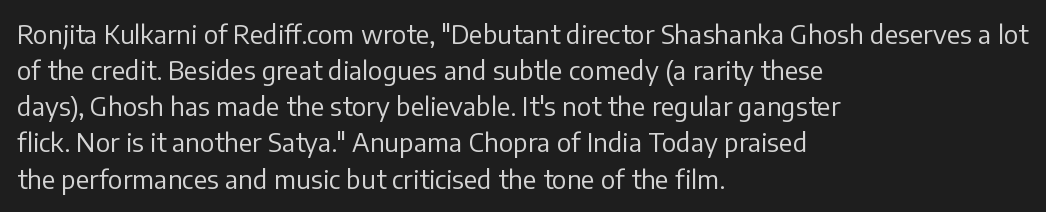
{"italic": "no", "bold": "no", "underline": "no", "align": "left", "line_spacing": "normal", "line_spacing_ratio": 1.39, "letter_spacing": "normal", "letter_spacing_em": 0.0, "glyph_px": 26}
